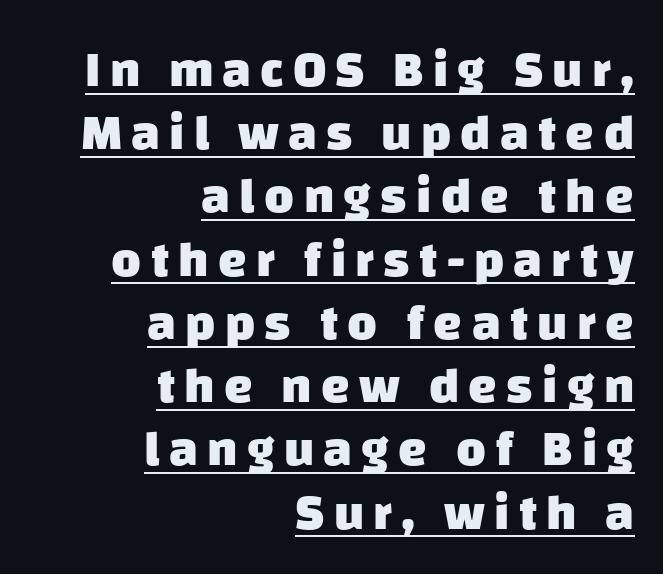
What kind of face is this? One without serifs — a sans. Teacher's note: observe the even right margin — that is flush-right alignment. What decoration does the sample have? An underline. You could not count columns in this text — the font is proportionally spaced.
